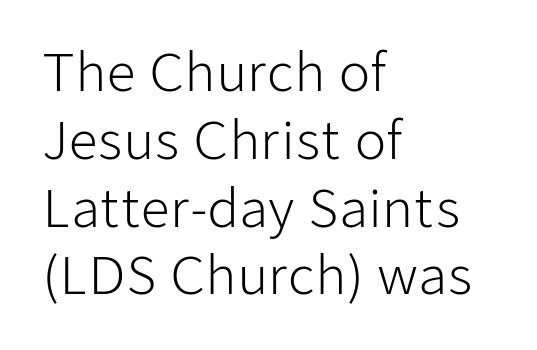
The lines in this sample share a left origin and differ only in where they stop. Tall strokes in this sample are plumb rather than angled. Letters rest on an invisible, unmarked baseline. Note the varied advance widths — an 'i' is clearly narrower than an 'm'.
